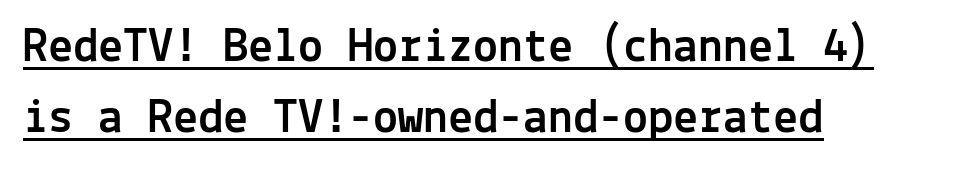
In terms of letterform style, serifs are entirely absent. Does extra space separate the letters? No, they use regular spacing. Looks like someone drew a line under every word here. If you measured baseline to baseline, you'd find a middling distance. Spacing verdict: monospaced, one width for all characters.
